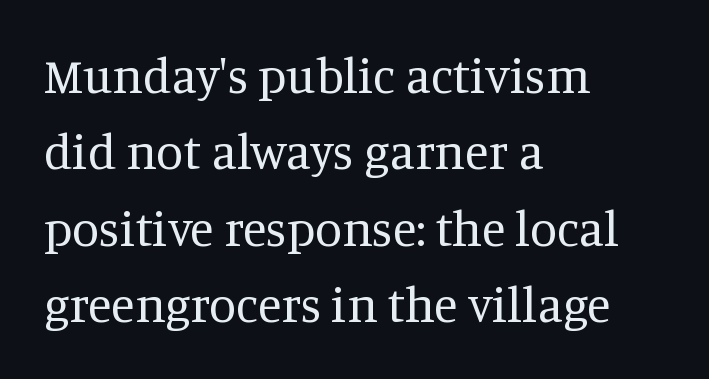
{"serif": "yes", "italic": "no", "bold": "no", "weight": "regular", "width": "normal", "stroke_contrast": "medium", "x_height": "large", "monospaced": "no", "underline": "no", "align": "left", "line_spacing": "normal", "line_spacing_ratio": 1.56, "letter_spacing": "normal", "letter_spacing_em": 0.0, "glyph_px": 49}
